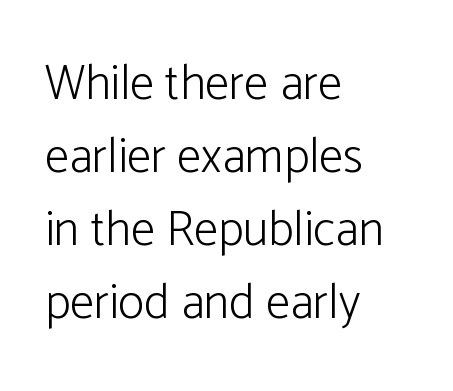
The image shows 49 px light sans-serif type, upright; set left-aligned, normal line spacing (1.49x), normal letter spacing, not underlined; low stroke contrast and a medium x-height.
